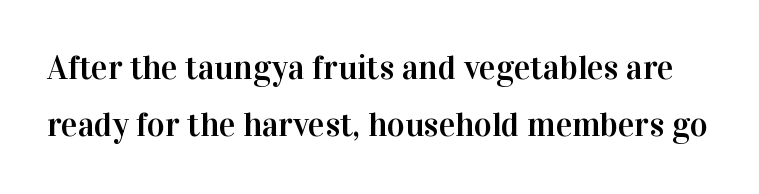
{"serif": "yes", "italic": "no", "width": "normal", "stroke_contrast": "high", "x_height": "medium", "monospaced": "no", "underline": "no", "line_spacing": "normal", "line_spacing_ratio": 1.68, "letter_spacing": "normal", "letter_spacing_em": 0.0, "glyph_px": 34}
